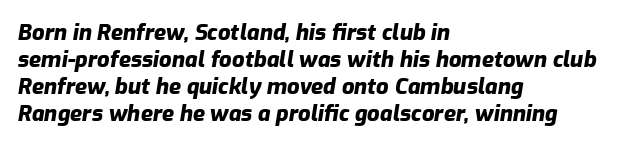
Horizontally, the lines are justified to the leading edge only. The strokes are fattened all the way to bold. Words appear dense and cohesive because spacing is normal. Each row of text sits above clean, open space. Rendered with sloped, italic letterforms.
